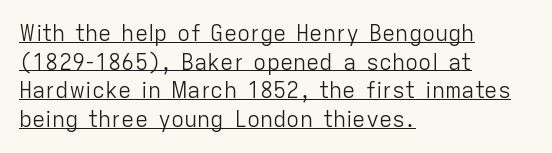
{"italic": "no", "bold": "no", "underline": "yes", "align": "left", "line_spacing": "normal", "line_spacing_ratio": 1.3, "letter_spacing": "normal", "letter_spacing_em": 0.0, "glyph_px": 22}
